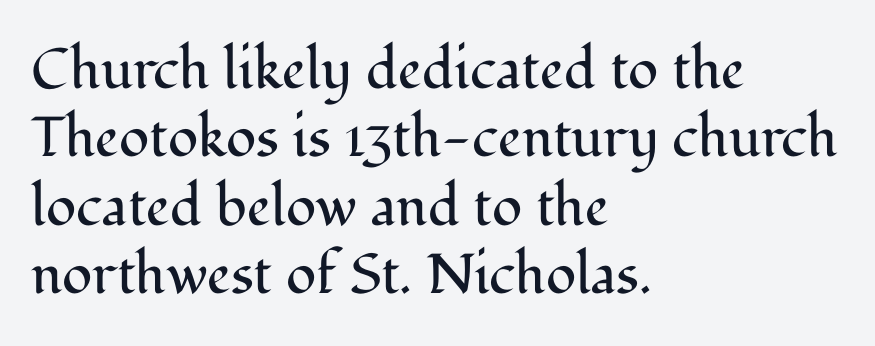
The image shows 56 px regular-weight serif type, upright; set left-aligned, line spacing 1.22x, normal letter spacing, not underlined; medium stroke contrast and a medium x-height.
